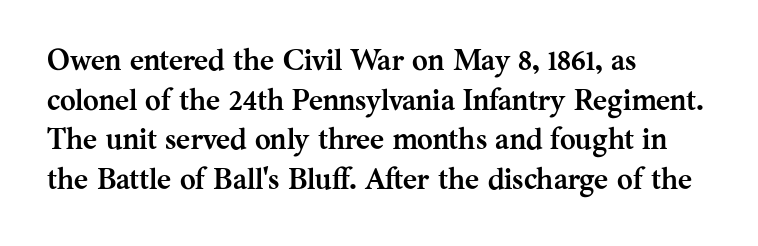
The image shows 30 px semibold serif type, upright; set left-aligned, normal line spacing (1.32x), normal letter spacing, not underlined; medium stroke contrast and a medium x-height.
